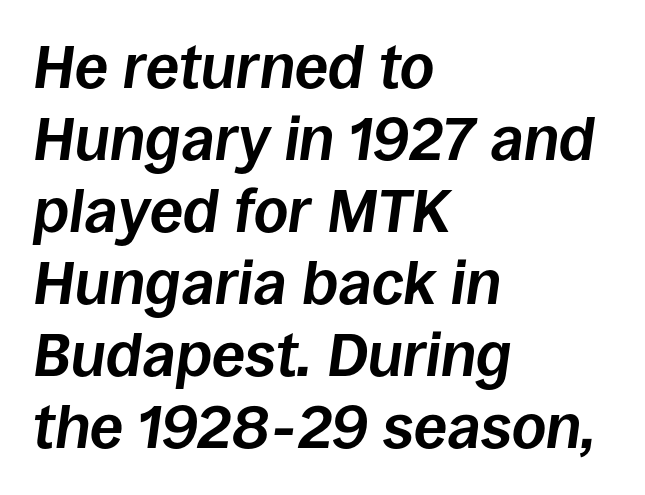
{"italic": "yes", "lean": "right", "slant_degrees": 8, "bold": "yes", "weight": "bold", "width": "normal", "stroke_contrast": "low", "x_height": "large", "monospaced": "no", "underline": "no", "align": "left", "line_spacing_ratio": 1.2, "letter_spacing": "normal", "letter_spacing_em": 0.0, "glyph_px": 60}
